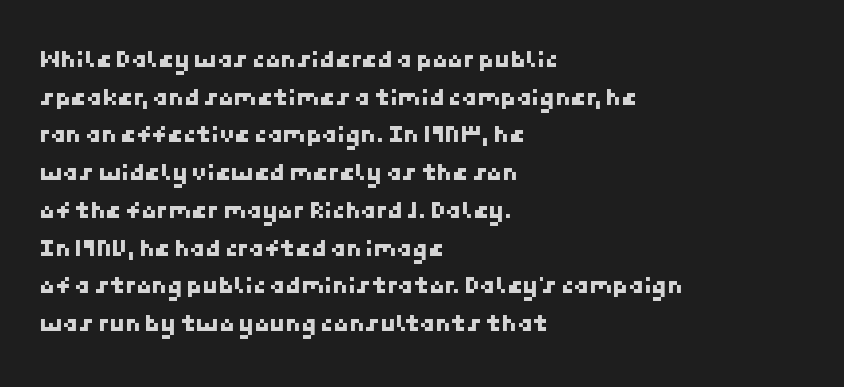
The image shows 25 px text type; set left-aligned, normal line spacing (1.51x), normal letter spacing, not underlined.
